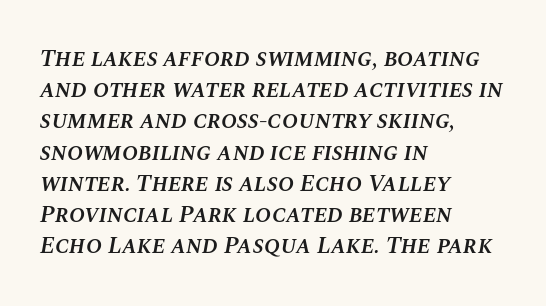
The image shows 24 px text type, italic (leaning right); set left-aligned, normal line spacing (1.3x), normal letter spacing, not underlined.
